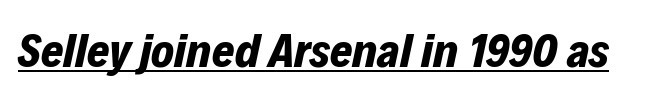
A full-strength bold gives these letters their thick strokes. The type is set solid horizontally, with unmodified tracking. The passage shown is underscored from start to finish. The lettering tilts uniformly, giving the passage an italic look. Note the varied advance widths — an 'i' is clearly narrower than an 'm'.
